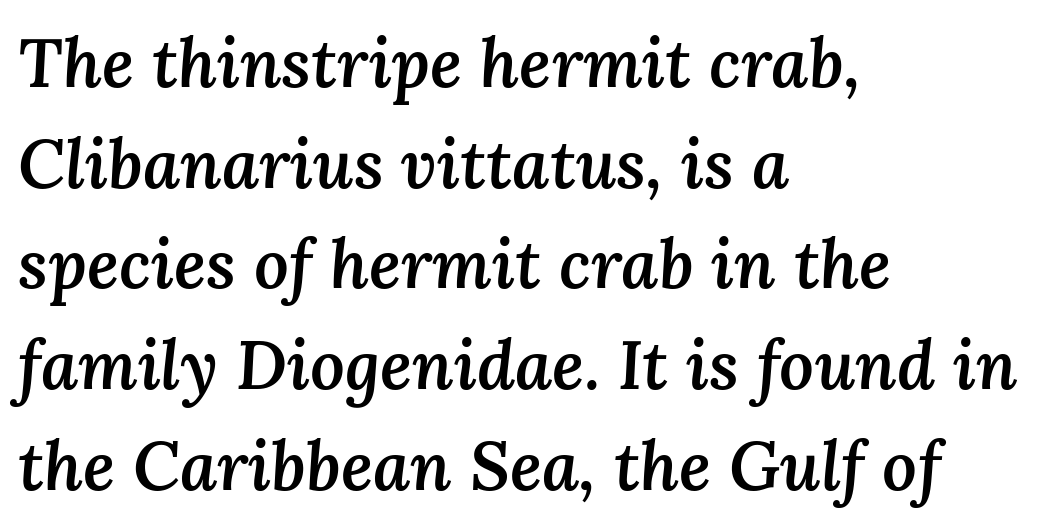
{"italic": "yes", "lean": "right", "slant_degrees": 3, "bold": "semi", "weight": "semibold", "width": "normal", "stroke_contrast": "medium", "x_height": "medium", "monospaced": "no", "underline": "no", "align": "left", "line_spacing": "normal", "line_spacing_ratio": 1.48, "letter_spacing": "normal", "letter_spacing_em": 0.0, "glyph_px": 68}
